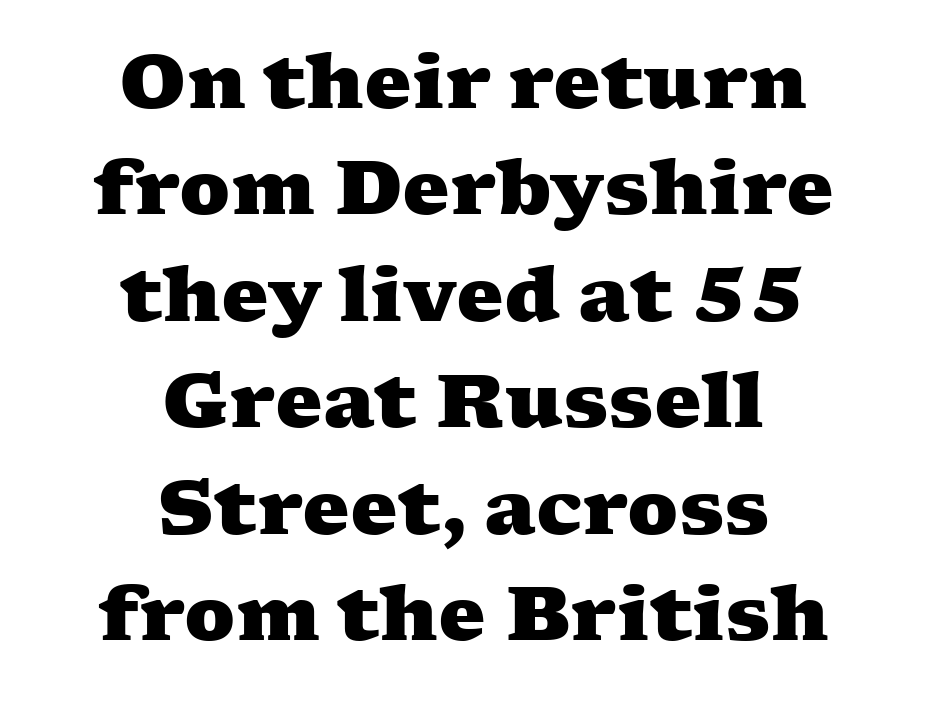
Q: Is the text bold? A: Yes.
Q: Is the typeface a serif or a sans-serif typeface? A: Serif.
Q: Is the text underlined? A: No.
Q: How is the paragraph aligned? A: Centered.
Q: Is the spacing between letters normal or unusually wide? A: Normal.
Q: Is the spacing between lines tight, normal or loose? A: Normal.
Q: Width (condensed, normal, or wide)? A: Wide.
Q: Stroke contrast? A: Medium.
Q: x-height? A: Medium.
Q: Monospaced? A: No.
